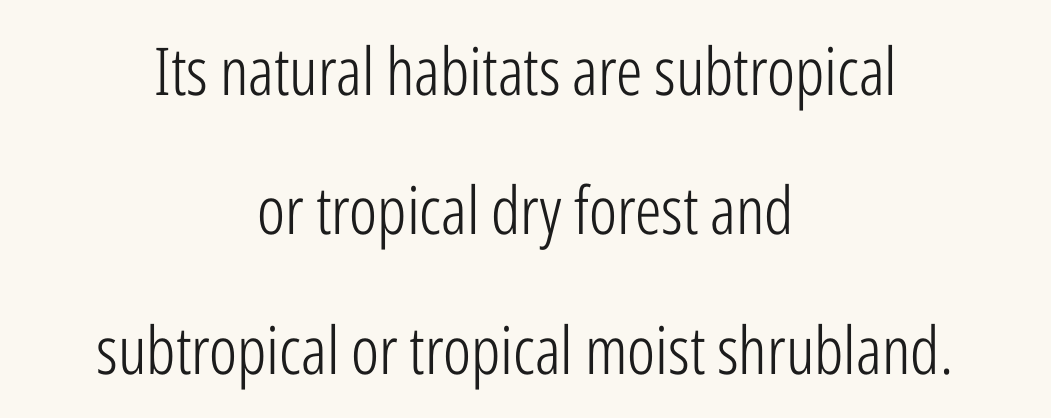
The font is comparable to plain body text, perhaps lighter. In terms of letterspacing, this is plain default setting. The letters stand upright; this is a roman face. The passage is arranged like a title page — every line centered.
